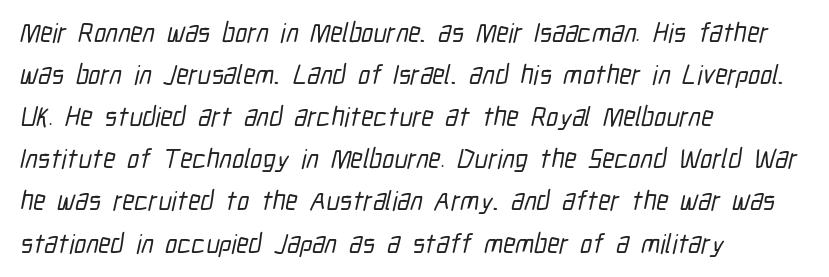
{"underline": "no", "align": "left", "line_spacing": "normal", "line_spacing_ratio": 1.56, "letter_spacing": "normal", "letter_spacing_em": 0.0, "glyph_px": 27}
